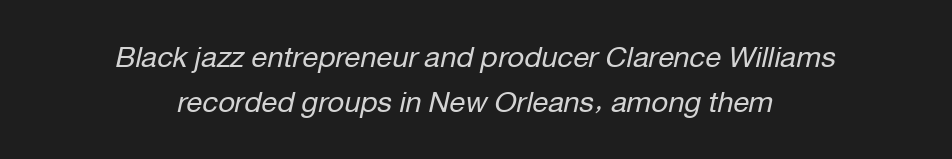
Both edges are ragged and mirror each other, which tells us the setting is centered. This sample uses plain, unmodified letter spacing. Rows of type keep a routine distance in the vertical direction. Each row of text sits above clean, open space. Posture: slanted. Nothing heavy about these letters — not bold at all.
